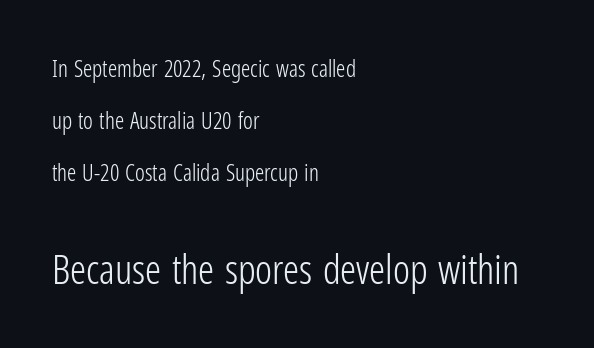
Inter-character spacing is left at the font's built-in metrics. A typesetter would call this proportional, since set widths differ per character. The letters stand straight up with perfectly vertical stems. The face used here appears at its bigger size in the lower chunk. Stems here are at most as thick as an everyday book face. Short and long lines alike share a common starting point at left.
